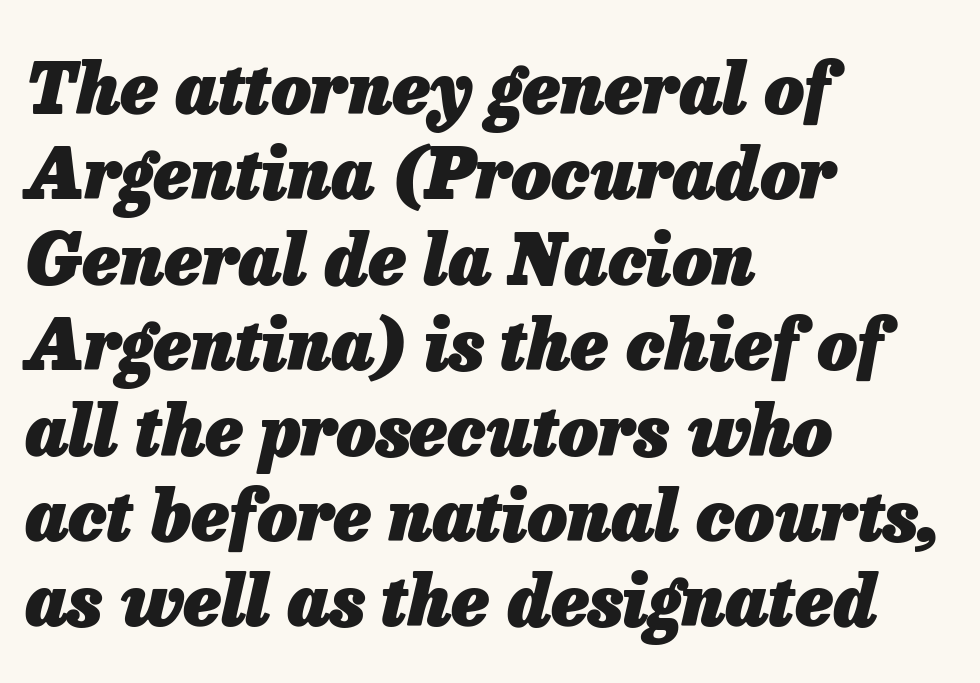
{"italic": "yes", "lean": "right", "slant_degrees": 13, "bold": "yes", "weight": "heavy", "width": "normal", "stroke_contrast": "low", "x_height": "medium", "monospaced": "no", "underline": "no", "align": "left", "line_spacing_ratio": 1.22, "letter_spacing": "normal", "letter_spacing_em": 0.0, "glyph_px": 70}
